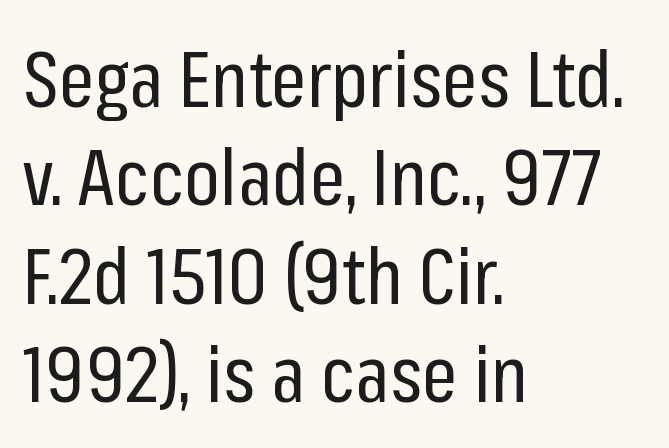
The image shows 78 px regular-weight, condensed sans-serif type, upright; set left-aligned, normal line spacing (1.26x), normal letter spacing, not underlined; low stroke contrast and a medium x-height.
